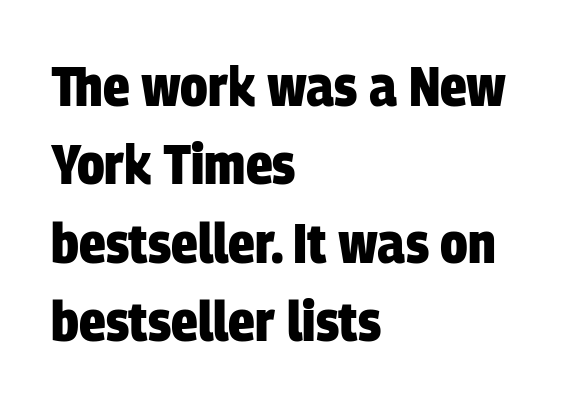
Pretty heavy lettering here — definitely bold. Check under the words: just untouched page. The paragraph has a hard left edge and a soft right edge. Regarding serifs, this sample does without them. The face used here is proportionally spaced, like ordinary book or web type.
